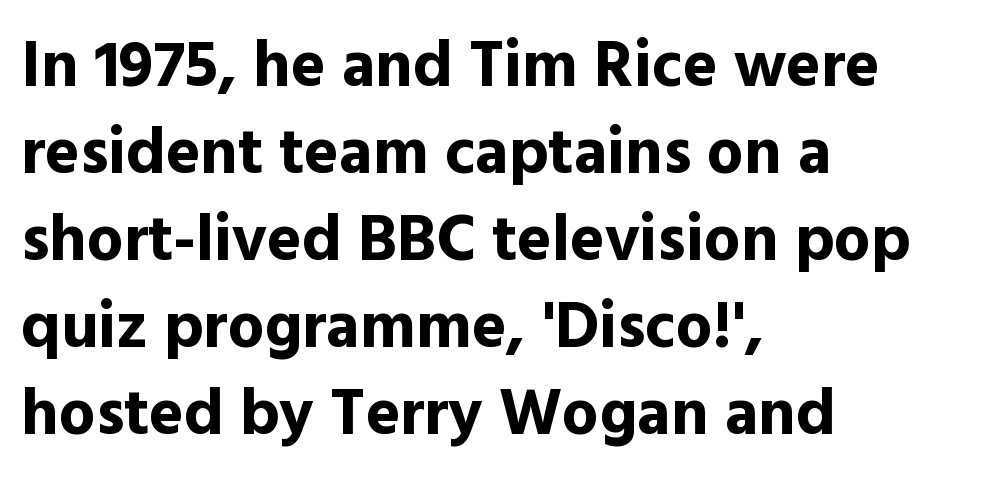
{"serif": "no", "italic": "no", "bold": "yes", "weight": "bold", "width": "normal", "x_height": "medium", "monospaced": "no", "underline": "no", "align": "left", "line_spacing": "normal", "line_spacing_ratio": 1.34, "letter_spacing": "normal", "letter_spacing_em": 0.0, "glyph_px": 65}
